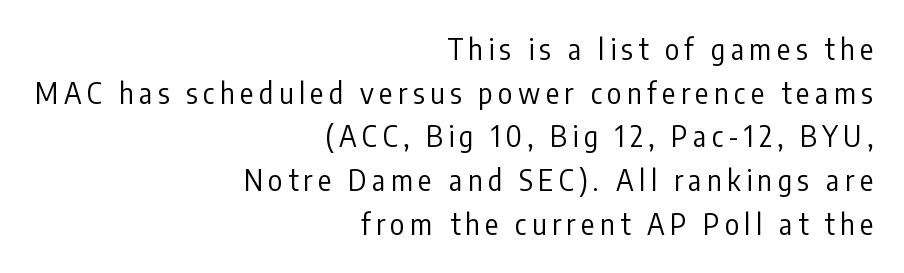
{"serif": "no", "italic": "no", "bold": "no", "weight": "regular", "width": "condensed", "stroke_contrast": "low", "x_height": "medium", "monospaced": "no", "underline": "no", "align": "right", "line_spacing": "normal", "line_spacing_ratio": 1.56, "glyph_px": 28}
